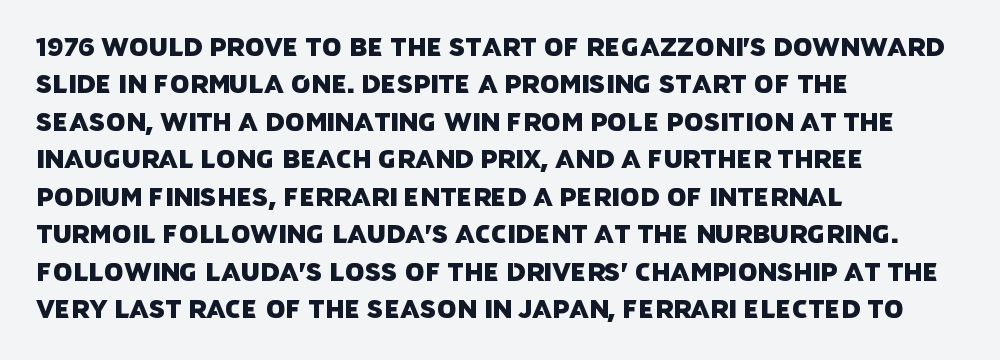
What's the leading like? Ordinary, nothing unusual. Default kerning and tracking; the words read as compact shapes. The foot of each line stays bare and open. Compared with a centered layout, this one pins lines to the left instead.
